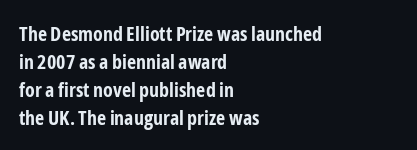
The image shows 20 px bold type, upright; set left-aligned, normal line spacing (1.4x), normal letter spacing, not underlined.
